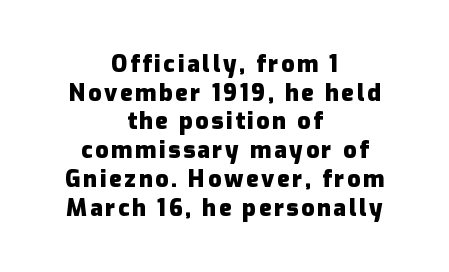
The image shows 23 px bold type, upright; set centered, normal line spacing (1.25x), not underlined.
